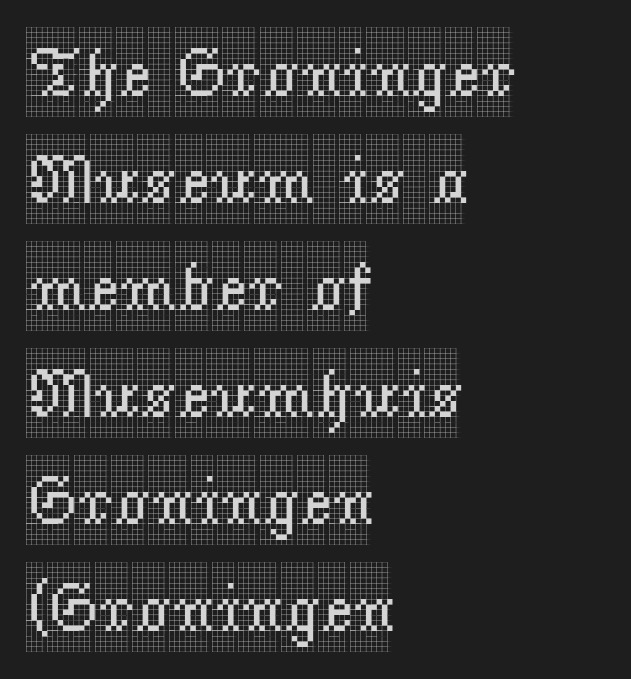
Q: Is the text italic (slanted)? A: No, it is upright.
Q: Is the typeface a serif or a sans-serif typeface? A: Serif.
Q: Is the text underlined? A: No.
Q: How is the paragraph aligned? A: Left-aligned.
Q: Is the spacing between letters normal or unusually wide? A: Normal.
Q: Is the spacing between lines tight, normal or loose? A: Normal.
Q: Width (condensed, normal, or wide)? A: Condensed.
Q: x-height? A: Large.
Q: Monospaced? A: No.
